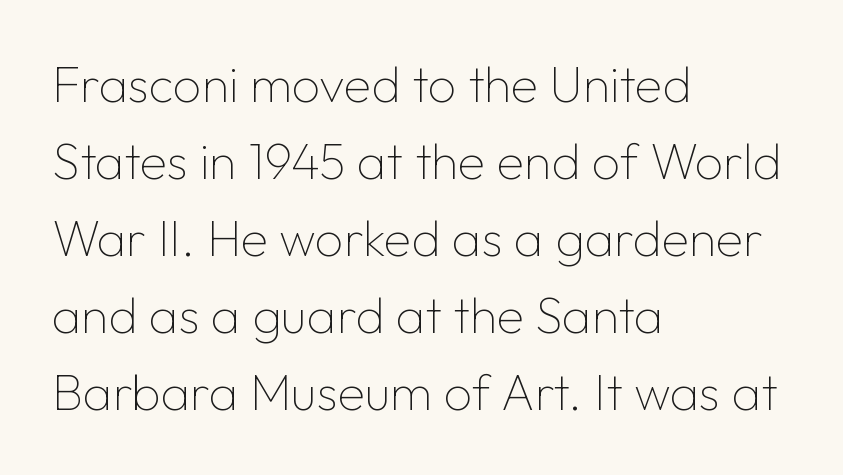
Q: Is the text bold? A: No.
Q: Is the text italic (slanted)? A: No, it is upright.
Q: Is the typeface a serif or a sans-serif typeface? A: Sans-serif.
Q: Is the text underlined? A: No.
Q: How is the paragraph aligned? A: Left-aligned.
Q: Is the spacing between letters normal or unusually wide? A: Normal.
Q: Is the spacing between lines tight, normal or loose? A: Normal.
Q: Width (condensed, normal, or wide)? A: Normal.
Q: Stroke contrast? A: Low.
Q: x-height? A: Medium.
Q: Monospaced? A: No.
